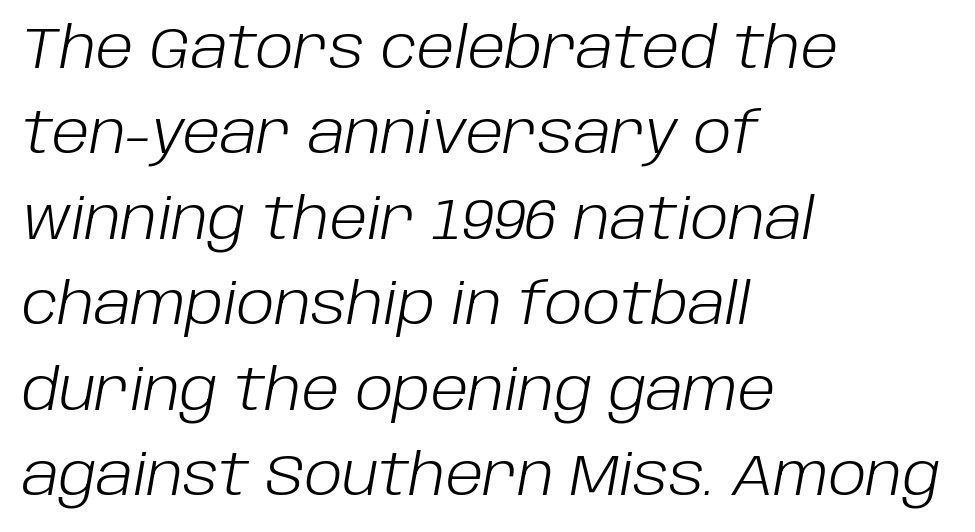
Q: Is the text bold? A: No.
Q: Is the text italic (slanted)? A: Yes, it leans right by about 10 degrees.
Q: Is the text underlined? A: No.
Q: How is the paragraph aligned? A: Left-aligned.
Q: Is the spacing between letters normal or unusually wide? A: Normal.
Q: Is the spacing between lines tight, normal or loose? A: Normal.
Q: Width (condensed, normal, or wide)? A: Normal.
Q: Stroke contrast? A: Low.
Q: x-height? A: Large.
Q: Monospaced? A: No.
